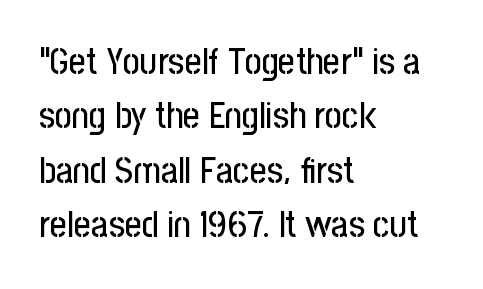
The image shows 37 px condensed sans-serif type, upright; set left-aligned, normal line spacing (1.47x), normal letter spacing, not underlined; low stroke contrast and a medium x-height.
